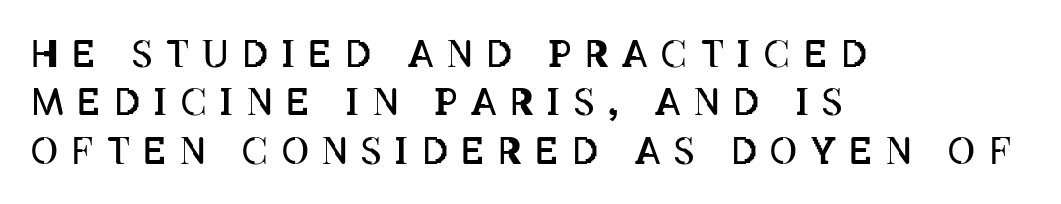
Q: Is the text bold? A: No.
Q: Is the text italic (slanted)? A: No, it is upright.
Q: Is the text underlined? A: No.
Q: How is the paragraph aligned? A: Left-aligned.
Q: Is the spacing between letters normal or unusually wide? A: Unusually wide.
Q: Is the spacing between lines tight, normal or loose? A: Normal.
Q: Width (condensed, normal, or wide)? A: Condensed.
Q: Stroke contrast? A: Low.
Q: x-height? A: Large.
Q: Monospaced? A: No.
